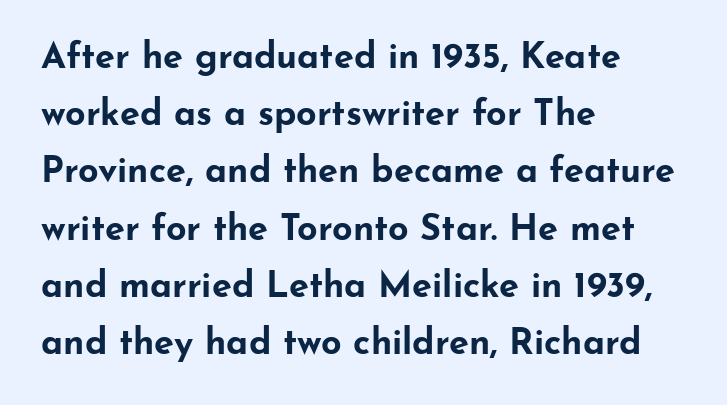
Posture: upright roman. The letterforms sit shoulder to shoulder at normal distance. Reading down the block, your eye returns to a fixed left position each line. Regular leading.
